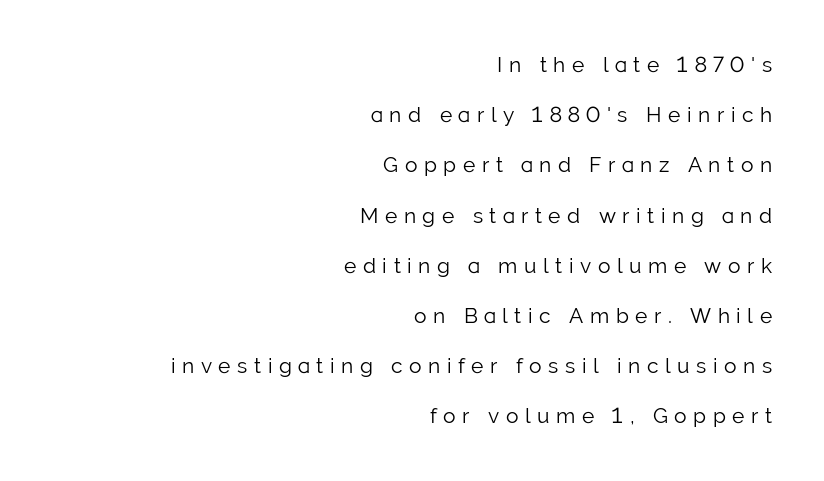
{"italic": "no", "bold": "no", "underline": "no", "align": "right", "line_spacing": "loose", "line_spacing_ratio": 2.39, "letter_spacing": "wide", "letter_spacing_em": 0.31, "glyph_px": 21}
